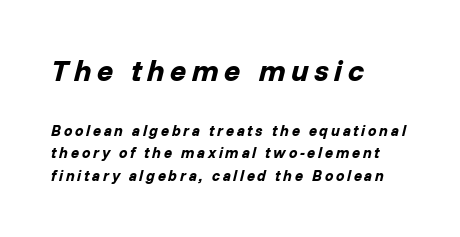
These lines are rendered in a variable-pitch font. Weight check: bold — yes, fully. Nobody drew a line under any word here. Notice how the stems are inclined rather than vertical — that's the hallmark of italics. These lines sit exactly where default settings would place them.
